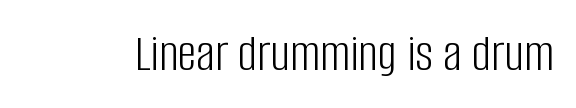
{"serif": "no", "italic": "no", "bold": "no", "weight": "light", "width": "condensed", "stroke_contrast": "low", "x_height": "large", "monospaced": "no", "underline": "no", "letter_spacing": "normal", "letter_spacing_em": 0.0, "glyph_px": 53}
